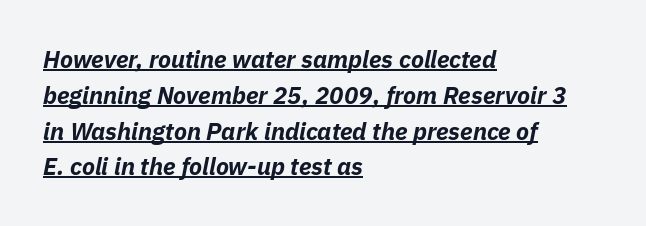
{"italic": "yes", "lean": "right", "slant_degrees": 11, "bold": "yes", "underline": "yes", "align": "left", "line_spacing": "normal", "line_spacing_ratio": 1.49, "letter_spacing": "normal", "letter_spacing_em": 0.0, "glyph_px": 24}
